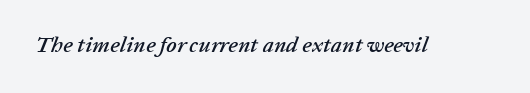
The image shows 22 px text type, italic (leaning right); set normal letter spacing, not underlined.
